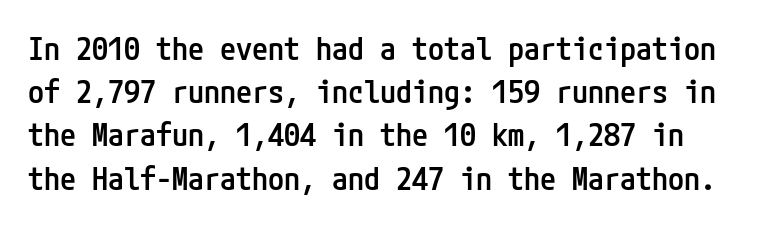
{"serif": "no", "italic": "no", "bold": "semi", "weight": "semibold", "width": "condensed", "stroke_contrast": "low", "x_height": "medium", "underline": "no", "line_spacing": "normal", "line_spacing_ratio": 1.35, "letter_spacing": "normal", "letter_spacing_em": 0.0, "glyph_px": 32}
